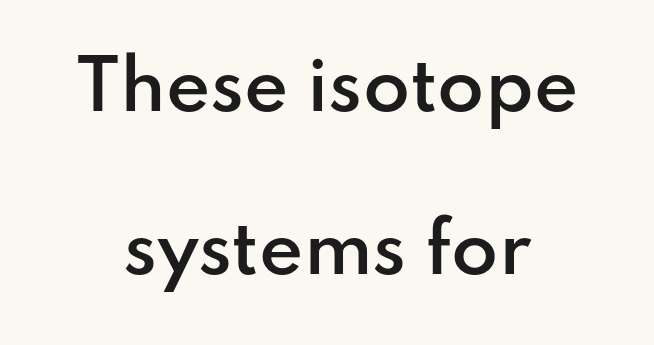
{"serif": "no", "italic": "no", "bold": "semi", "weight": "semibold", "width": "normal", "stroke_contrast": "low", "x_height": "small", "monospaced": "no", "underline": "no", "align": "center", "line_spacing": "loose", "line_spacing_ratio": 2.4, "letter_spacing": "normal", "letter_spacing_em": 0.0, "glyph_px": 68}
